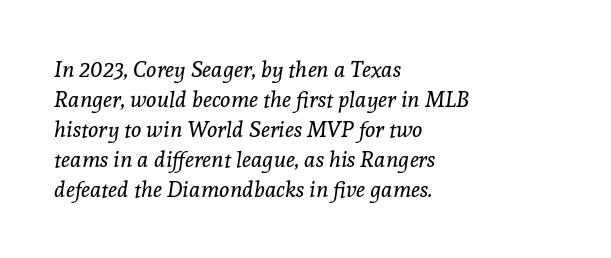
Unmarked baselines from the first word to the last. Notice how the passage keeps a crisp vertical edge on the left only. Reading down the column, the eye jumps a familiar distance to each next line. The rendering keeps characters at their native spacing.
